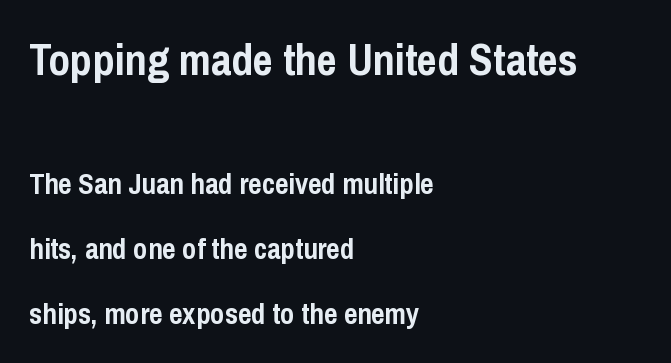
Q: Is the text bold? A: Yes.
Q: Is the text italic (slanted)? A: No, it is upright.
Q: Is the typeface a serif or a sans-serif typeface? A: Sans-serif.
Q: Is the text underlined? A: No.
Q: How is the paragraph aligned? A: Left-aligned.
Q: Is the spacing between letters normal or unusually wide? A: Normal.
Q: Is the spacing between lines tight, normal or loose? A: Loose.
Q: Which block of text is set in a larger size, the first (top) or the second (bottom)? A: The first (top) one.
Q: Width (condensed, normal, or wide)? A: Condensed.
Q: Stroke contrast? A: Low.
Q: x-height? A: Medium.
Q: Monospaced? A: No.
